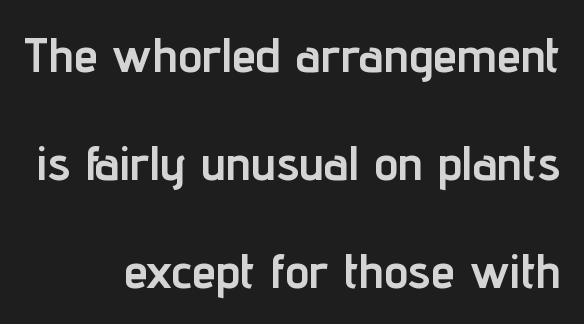
Q: Is the text bold? A: Yes.
Q: Is the text italic (slanted)? A: No, it is upright.
Q: Is the typeface a serif or a sans-serif typeface? A: Sans-serif.
Q: Is the text underlined? A: No.
Q: How is the paragraph aligned? A: Right-aligned.
Q: Is the spacing between letters normal or unusually wide? A: Normal.
Q: Is the spacing between lines tight, normal or loose? A: Loose.
Q: Width (condensed, normal, or wide)? A: Condensed.
Q: Stroke contrast? A: Low.
Q: x-height? A: Medium.
Q: Monospaced? A: No.
